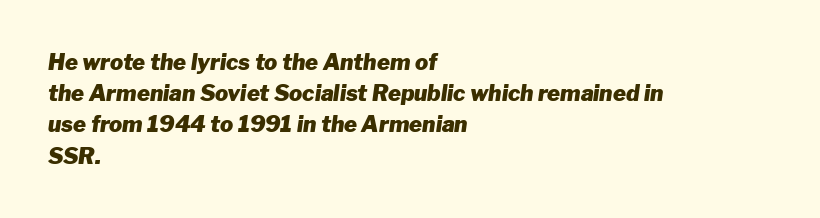
{"italic": "yes", "lean": "right", "slant_degrees": 8, "bold": "yes", "underline": "no", "align": "left", "line_spacing": "normal", "line_spacing_ratio": 1.42, "letter_spacing": "normal", "letter_spacing_em": 0.0, "glyph_px": 22}
